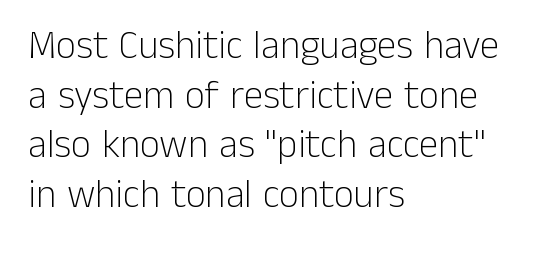
Q: Is the text bold? A: No.
Q: Is the text italic (slanted)? A: No, it is upright.
Q: Is the typeface a serif or a sans-serif typeface? A: Sans-serif.
Q: Is the text underlined? A: No.
Q: How is the paragraph aligned? A: Left-aligned.
Q: Is the spacing between letters normal or unusually wide? A: Normal.
Q: Is the spacing between lines tight, normal or loose? A: Normal.
Q: Width (condensed, normal, or wide)? A: Normal.
Q: Stroke contrast? A: Low.
Q: x-height? A: Medium.
Q: Monospaced? A: No.
